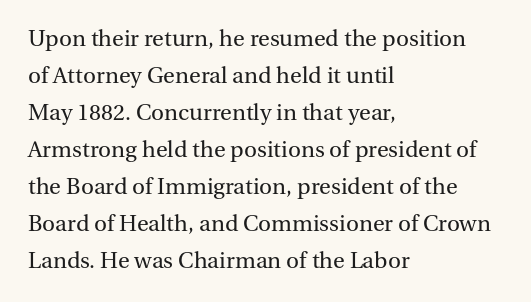
Vertical strokes here are truly vertical. Every row of glyphs begins at an identical x-position on the left. Between one letter and the next there's only the usual sliver of space. Only glyphs here, with clear space below each row.
